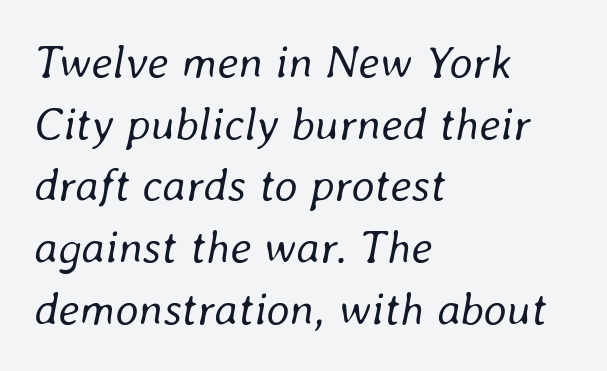
{"italic": "yes", "lean": "right", "slant_degrees": 8, "bold": "no", "weight": "regular", "width": "normal", "stroke_contrast": "low", "x_height": "medium", "monospaced": "no", "underline": "no", "align": "left", "line_spacing": "normal", "line_spacing_ratio": 1.34, "letter_spacing": "normal", "letter_spacing_em": 0.0, "glyph_px": 46}
